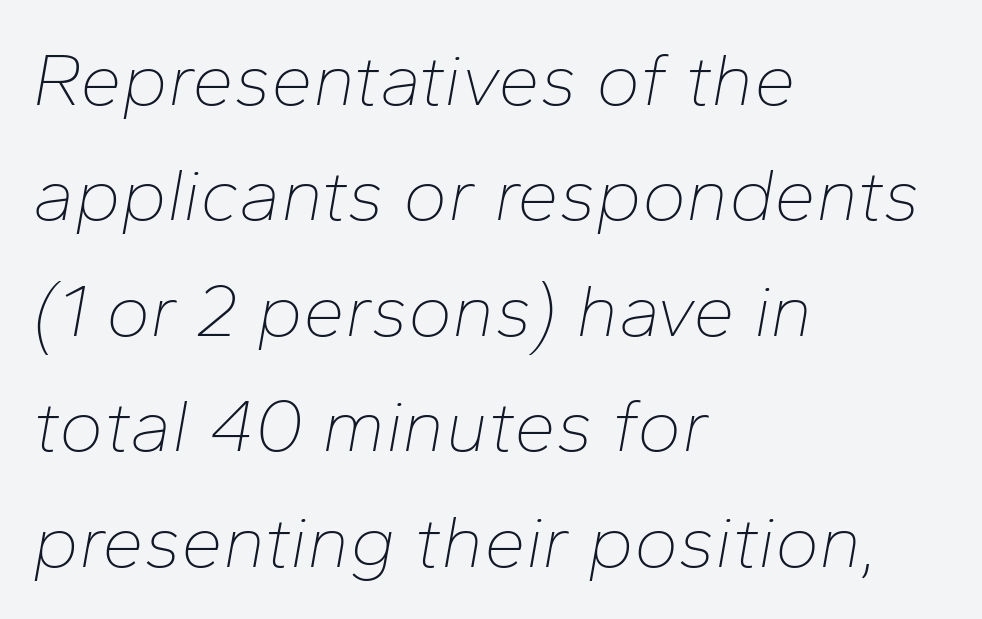
Q: Is the text bold? A: No.
Q: Is the text italic (slanted)? A: Yes, it leans right by about 10 degrees.
Q: Is the text underlined? A: No.
Q: How is the paragraph aligned? A: Left-aligned.
Q: Is the spacing between letters normal or unusually wide? A: Normal.
Q: Is the spacing between lines tight, normal or loose? A: Normal.
Q: Width (condensed, normal, or wide)? A: Normal.
Q: Stroke contrast? A: Low.
Q: x-height? A: Medium.
Q: Monospaced? A: No.
